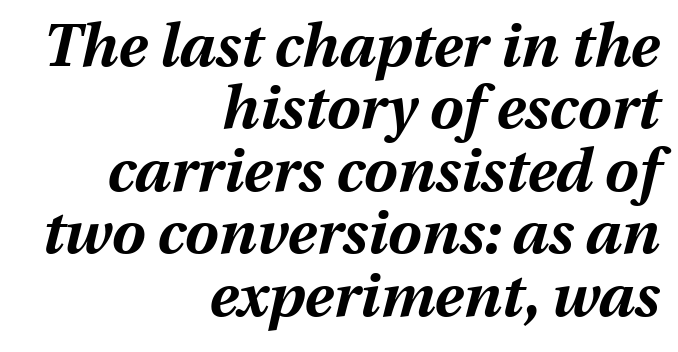
No word sits above an underline. The face used here is rendered with its standard letterfit. These lines are rendered in a variable-pitch font. Does the leading feel generous? Not at all — it's pinched. Style check: oblique.
